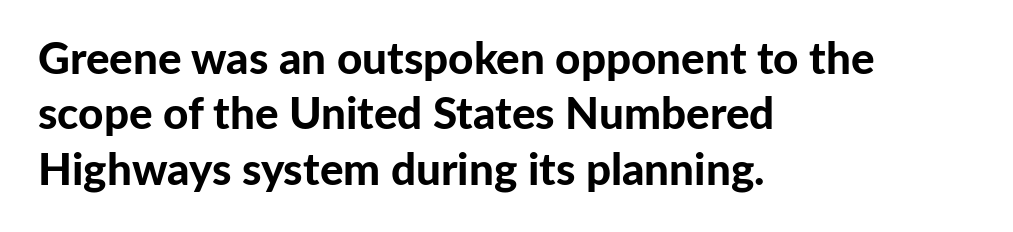
Rule under the text: the space is simply empty. Each glyph is drawn with heavy, bold strokes. Style check: upright. One-word summary of the alignment: left. The letters advance in unequal steps, a hallmark of proportional type.
